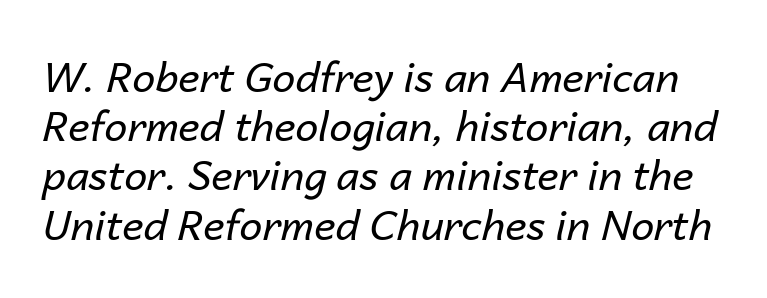
The image shows 41 px regular-weight type, italic (leaning right); set line spacing 1.2x, normal letter spacing, not underlined; low stroke contrast and a medium x-height.
